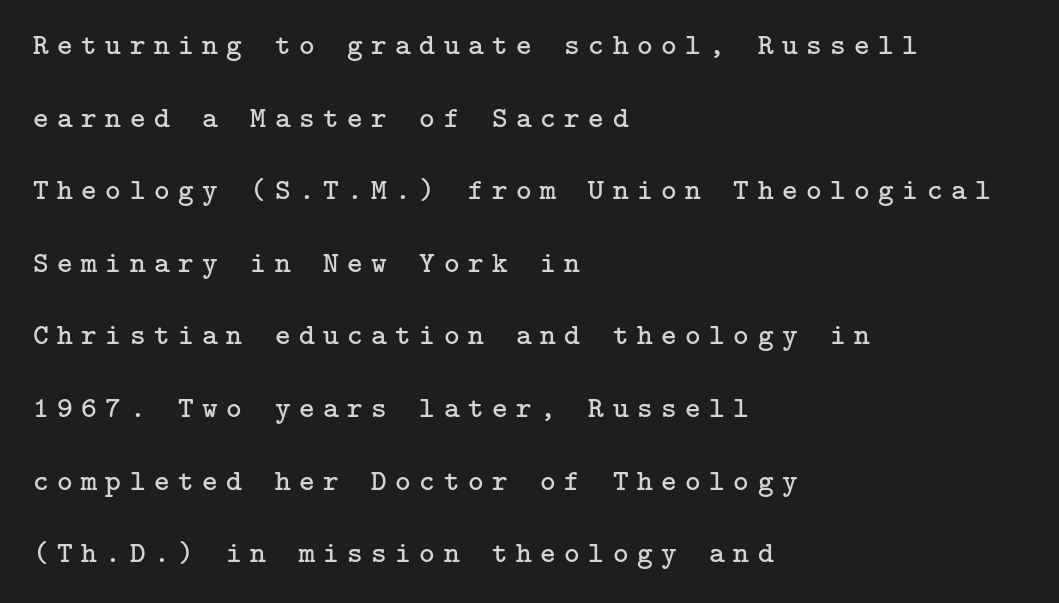
{"serif": "yes", "italic": "no", "bold": "no", "weight": "regular", "width": "normal", "stroke_contrast": "low", "x_height": "medium", "underline": "no", "align": "left", "line_spacing": "loose", "line_spacing_ratio": 2.42, "letter_spacing": "wide", "letter_spacing_em": 0.28, "glyph_px": 30}
